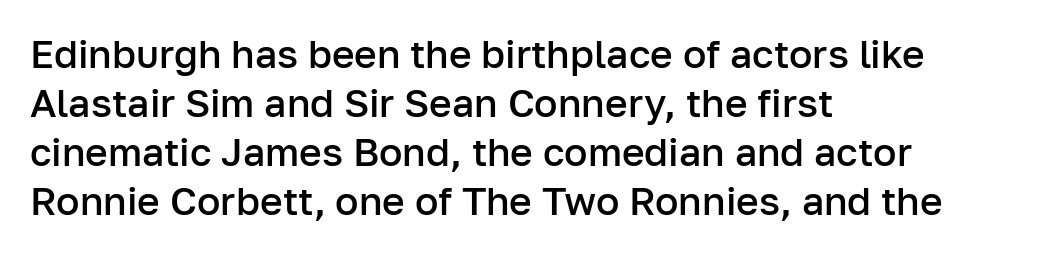
The specimen reads as upright at a glance. Regular leading. Left-aligned paragraph, ragged on the right. Typesetter's note: demi weight, one step under bold. Classification — sans serif. Students, note that the glyphs here touch the page at normal intervals.
